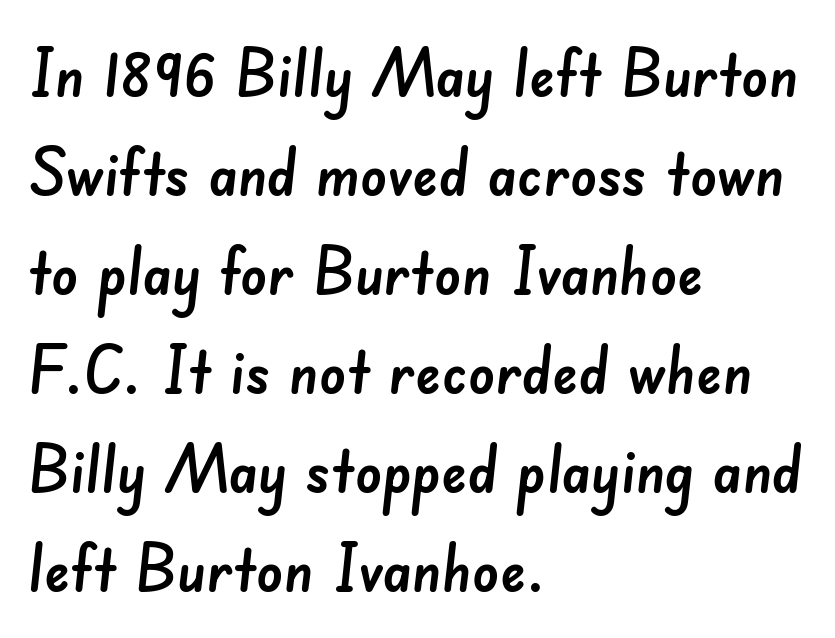
Q: Is the typeface a serif or a sans-serif typeface? A: Sans-serif.
Q: Is the text underlined? A: No.
Q: How is the paragraph aligned? A: Left-aligned.
Q: Is the spacing between letters normal or unusually wide? A: Normal.
Q: Is the spacing between lines tight, normal or loose? A: Normal.
Q: Width (condensed, normal, or wide)? A: Normal.
Q: Stroke contrast? A: Low.
Q: x-height? A: Small.
Q: Monospaced? A: No.
